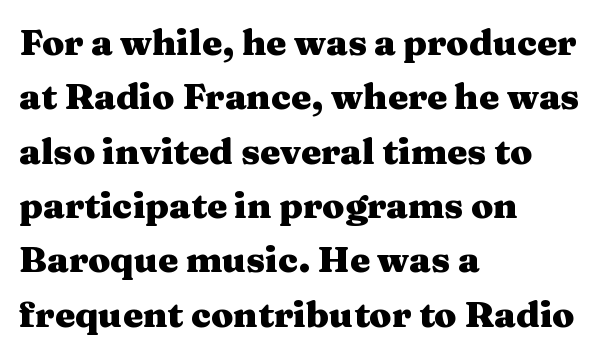
Q: Is the text bold? A: Yes.
Q: Is the text italic (slanted)? A: No, it is upright.
Q: Is the typeface a serif or a sans-serif typeface? A: Serif.
Q: Is the text underlined? A: No.
Q: How is the paragraph aligned? A: Left-aligned.
Q: Is the spacing between letters normal or unusually wide? A: Normal.
Q: Is the spacing between lines tight, normal or loose? A: Normal.
Q: Width (condensed, normal, or wide)? A: Wide.
Q: Stroke contrast? A: Medium.
Q: x-height? A: Medium.
Q: Monospaced? A: No.
